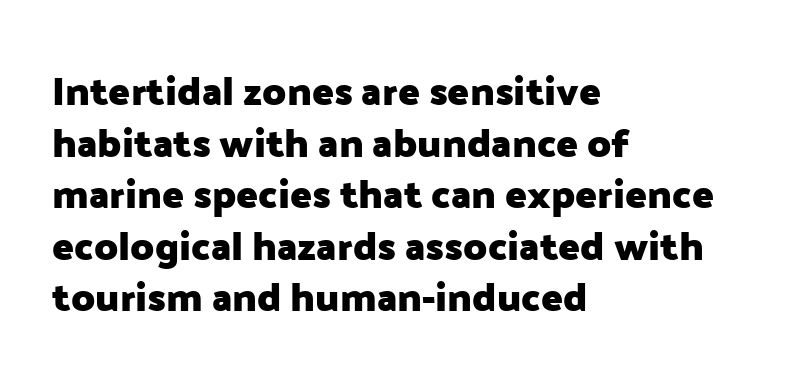
Rows of type keep a routine distance in the vertical direction. To sum up the face: it is a sans, with no serifs. The passage shown is not underscored anywhere. The rendering anchors every line to the left-hand side.
